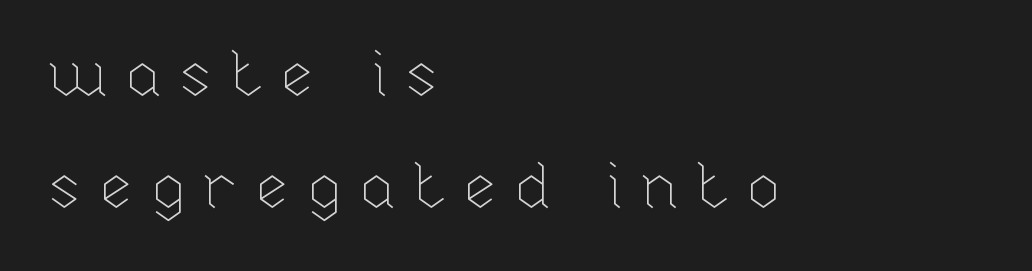
These lines stack with their left ends in a neat column. Quick note: not italic, upright. Weight: not bold — regular or lighter. Each row of text sits above clean, open space. Letter spacing: wide.
